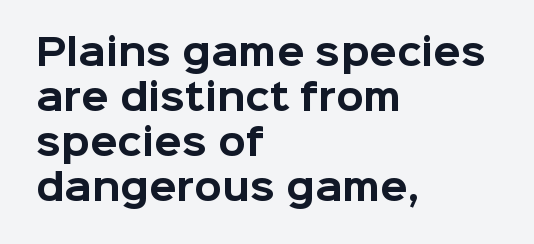
{"serif": "no", "italic": "no", "bold": "yes", "weight": "bold", "width": "normal", "stroke_contrast": "low", "x_height": "medium", "monospaced": "no", "underline": "no", "align": "left", "line_spacing": "normal", "line_spacing_ratio": 1.25, "letter_spacing": "normal", "letter_spacing_em": 0.0, "glyph_px": 36}
